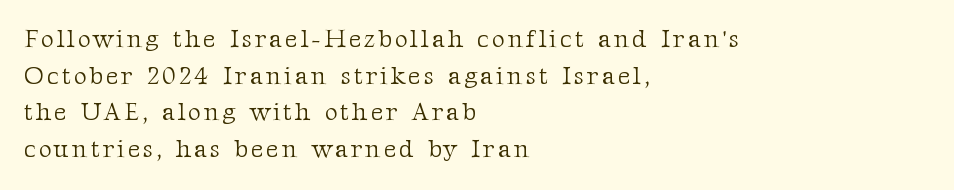
Caption: multi-line text, flush left, ragged right. The specimen omits any rule beneath the text block's lines. Baseline-to-baseline distance is the conventional proportion of letter height. Is this a heavy cut? Hardly; it is regular or lighter.
